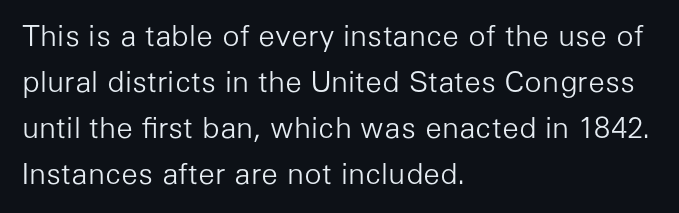
Compared with typical paragraphs, the rows here are spaced about the same. A clean baseline with only descenders dipping below it. You could not count columns in this text — the font is proportionally spaced. In terms of posture, this sample is upright. This is sans-serif lettering, the kind often seen on screens and signage.
